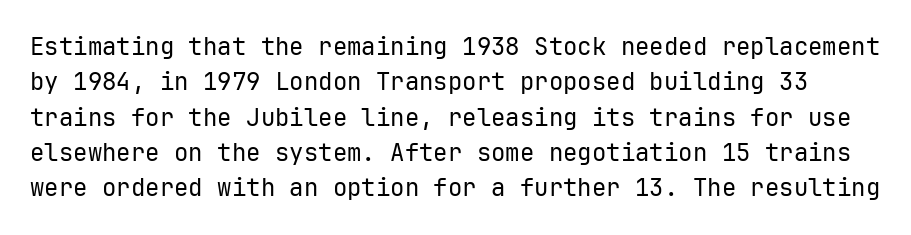
The image shows 24 px text type, upright; set normal line spacing (1.47x), normal letter spacing, not underlined.
